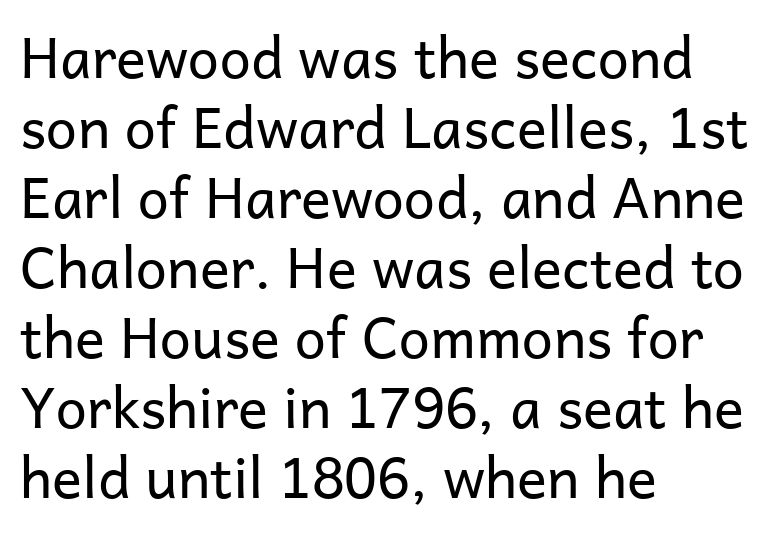
A typesetter would call this proportional, since set widths differ per character. A normal amount of white space separates one row of letters from the next. The glyphs are unaccompanied by any horizontal stroke below them. The font is comparable to plain body text, perhaps lighter. The letters carry no serifs — their stems end cleanly without finishing strokes.
